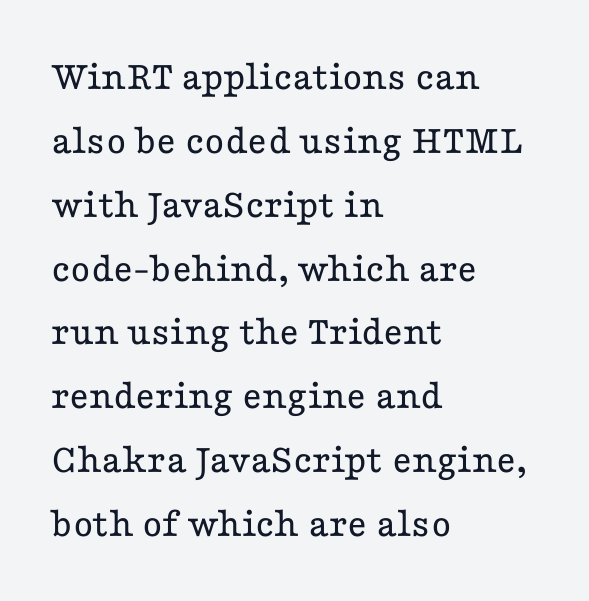
{"serif": "yes", "italic": "no", "bold": "no", "weight": "regular", "width": "wide", "stroke_contrast": "low", "x_height": "medium", "monospaced": "no", "underline": "no", "align": "left", "line_spacing": "normal", "line_spacing_ratio": 1.52, "letter_spacing": "normal", "letter_spacing_em": 0.0, "glyph_px": 42}
